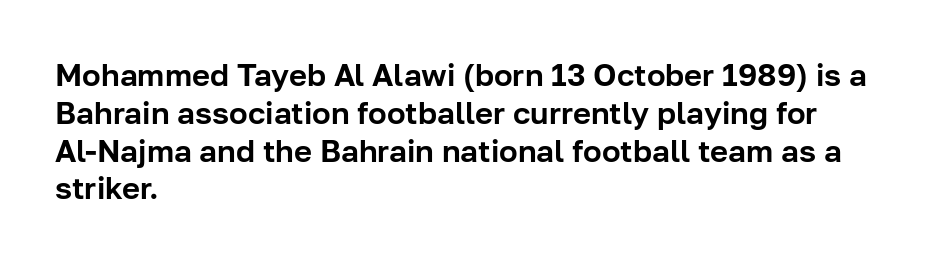
The image shows 31 px sans-serif type, upright; set left-aligned, line spacing 1.22x, normal letter spacing, not underlined; low stroke contrast and a medium x-height.
